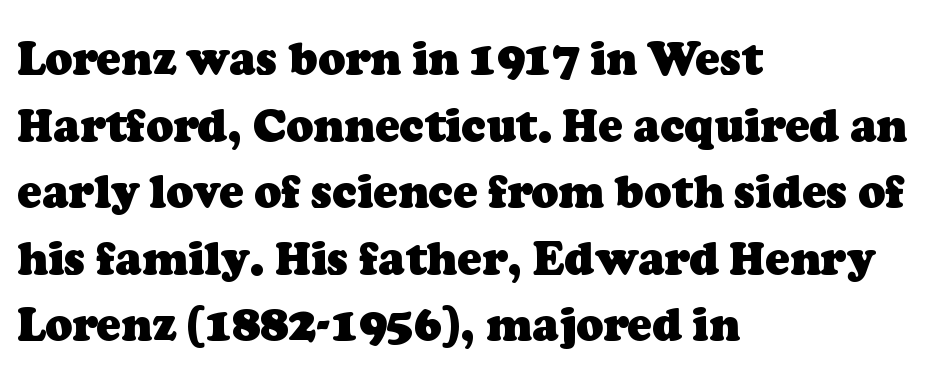
{"serif": "yes", "bold": "yes", "weight": "heavy", "width": "normal", "stroke_contrast": "low", "x_height": "medium", "monospaced": "no", "underline": "no", "align": "left", "line_spacing": "normal", "line_spacing_ratio": 1.48, "letter_spacing": "normal", "letter_spacing_em": 0.0, "glyph_px": 45}
